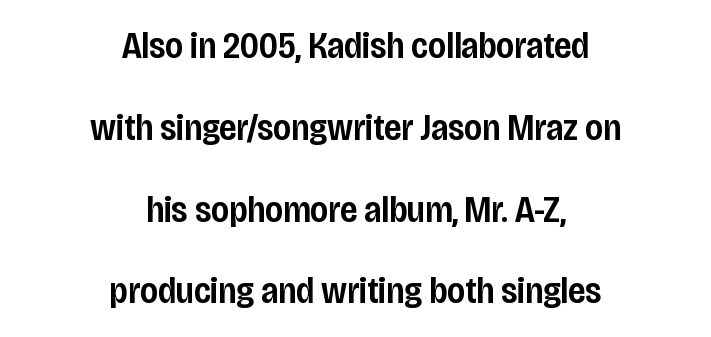
The image shows 37 px semibold, condensed sans-serif type, upright; set centered, loose line spacing (2.21x), normal letter spacing, not underlined; low stroke contrast and a large x-height.
